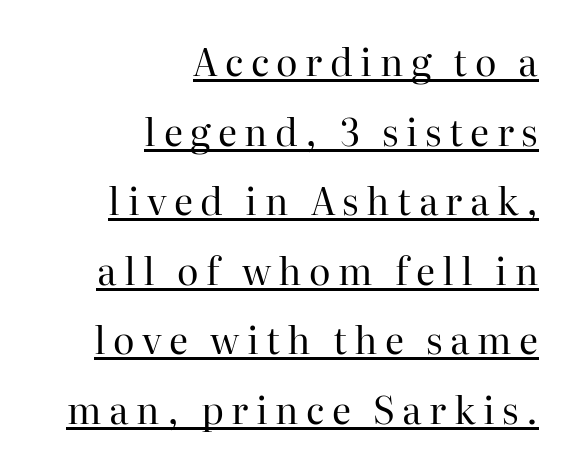
Q: Is the text bold? A: No.
Q: Is the text italic (slanted)? A: No, it is upright.
Q: Is the typeface a serif or a sans-serif typeface? A: Serif.
Q: Is the text underlined? A: Yes.
Q: How is the paragraph aligned? A: Right-aligned.
Q: Is the spacing between letters normal or unusually wide? A: Unusually wide.
Q: Width (condensed, normal, or wide)? A: Normal.
Q: Stroke contrast? A: High.
Q: x-height? A: Medium.
Q: Monospaced? A: No.
